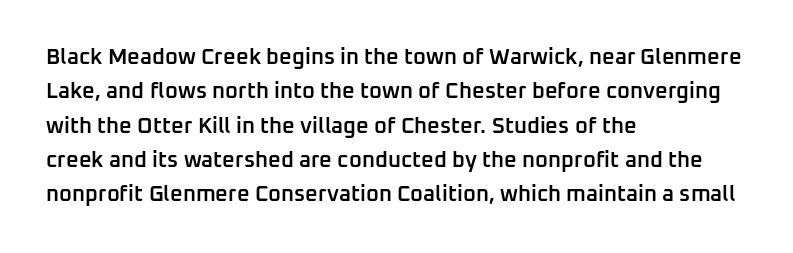
Q: Is the text bold? A: Semi-bold.
Q: Is the text italic (slanted)? A: No, it is upright.
Q: Is the text underlined? A: No.
Q: How is the paragraph aligned? A: Left-aligned.
Q: Is the spacing between letters normal or unusually wide? A: Normal.
Q: Is the spacing between lines tight, normal or loose? A: Normal.
